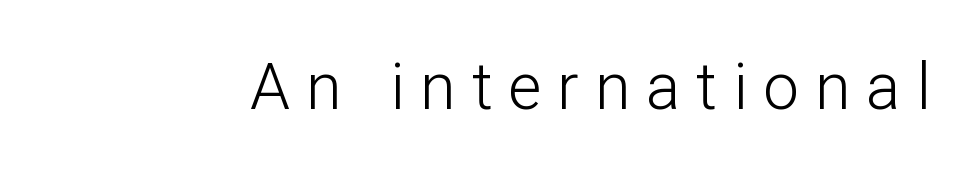
The image shows 64 px light sans-serif type, upright; set unusually wide letter spacing (+0.25 em), not underlined; low stroke contrast and a medium x-height.
